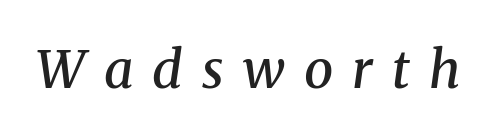
This sample uses expanded letter spacing, leaving extra air between glyphs. The passage shown is semibold, sitting just below true bold. You could not count columns in this text — the font is proportionally spaced. Only glyphs here, with clear space below each row. Emphasis-style slanted type is in use.
